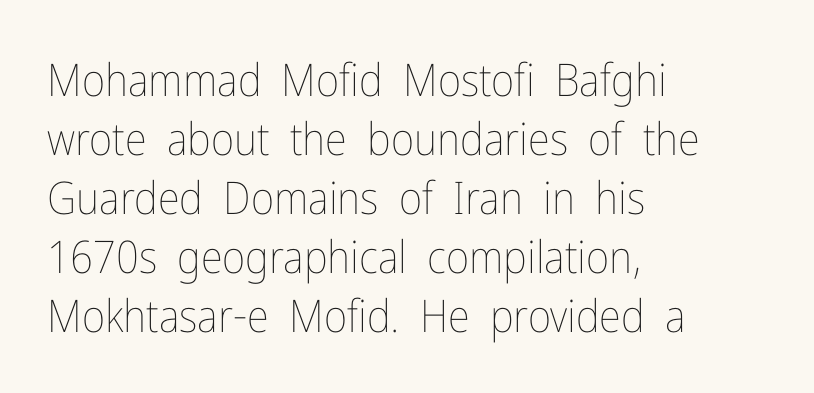
The letters advance in unequal steps, a hallmark of proportional type. One glance says typical: line gaps are just what's usual. Type without underlining. No italicization has been applied; the sample stays upright.
